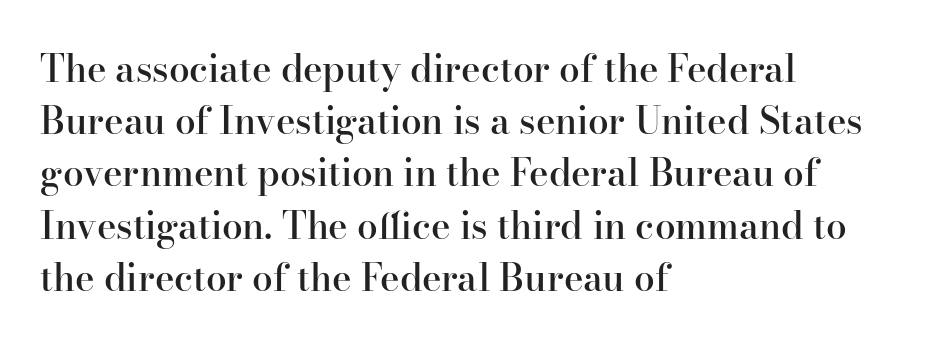
The image shows 37 px semibold serif type, upright; set left-aligned, normal line spacing (1.41x), normal letter spacing, not underlined; high stroke contrast and a small x-height.
